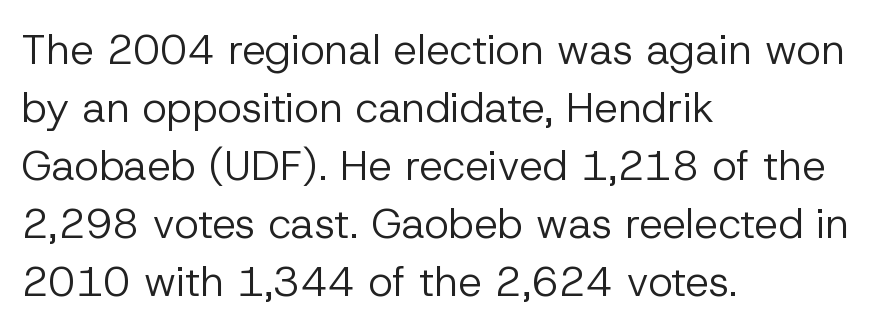
The image shows 42 px regular-weight sans-serif type, upright; set left-aligned, normal line spacing (1.38x), normal letter spacing, not underlined; low stroke contrast and a medium x-height.
